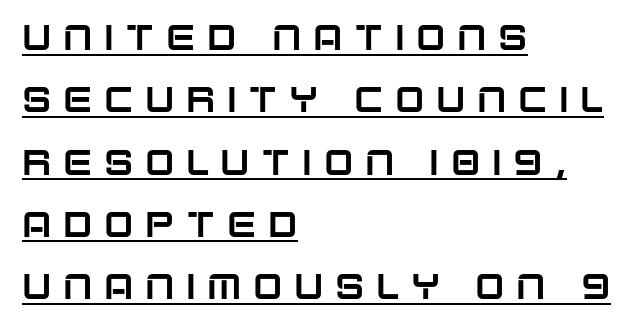
Q: Is the text italic (slanted)? A: No, it is upright.
Q: Is the typeface a serif or a sans-serif typeface? A: Sans-serif.
Q: Is the text underlined? A: Yes.
Q: How is the paragraph aligned? A: Left-aligned.
Q: Is the spacing between letters normal or unusually wide? A: Unusually wide.
Q: Width (condensed, normal, or wide)? A: Normal.
Q: Stroke contrast? A: Low.
Q: x-height? A: Large.
Q: Monospaced? A: No.
